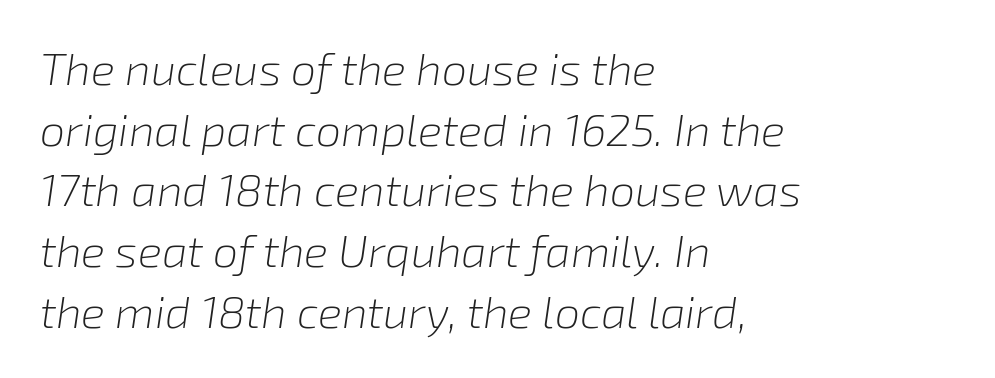
{"italic": "yes", "lean": "right", "slant_degrees": 8, "bold": "no", "weight": "light", "width": "normal", "stroke_contrast": "low", "x_height": "medium", "monospaced": "no", "underline": "no", "align": "left", "line_spacing": "normal", "line_spacing_ratio": 1.35, "letter_spacing": "normal", "letter_spacing_em": 0.0, "glyph_px": 45}
